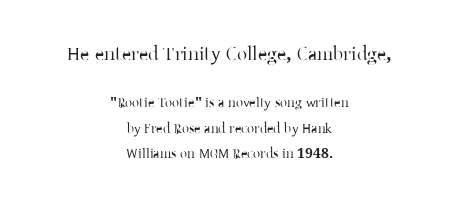
Q: Is the text italic (slanted)? A: No, it is upright.
Q: Is the text underlined? A: No.
Q: How is the paragraph aligned? A: Centered.
Q: Is the spacing between letters normal or unusually wide? A: Normal.
Q: Which block of text is set in a larger size, the first (top) or the second (bottom)? A: The first (top) one.
